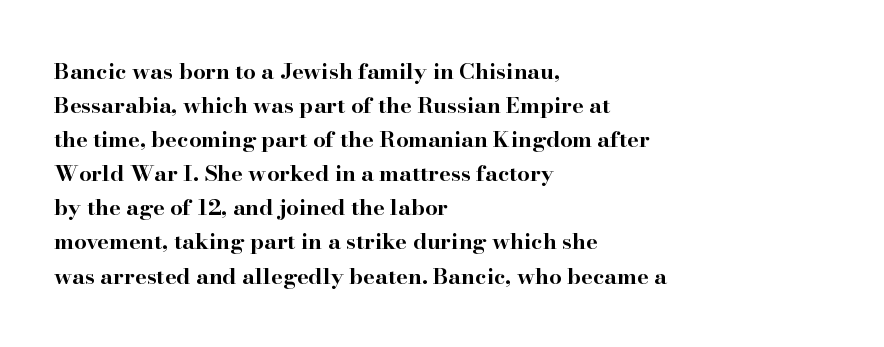
The image shows 22 px bold type, upright; set left-aligned, normal line spacing (1.55x), normal letter spacing, not underlined.
